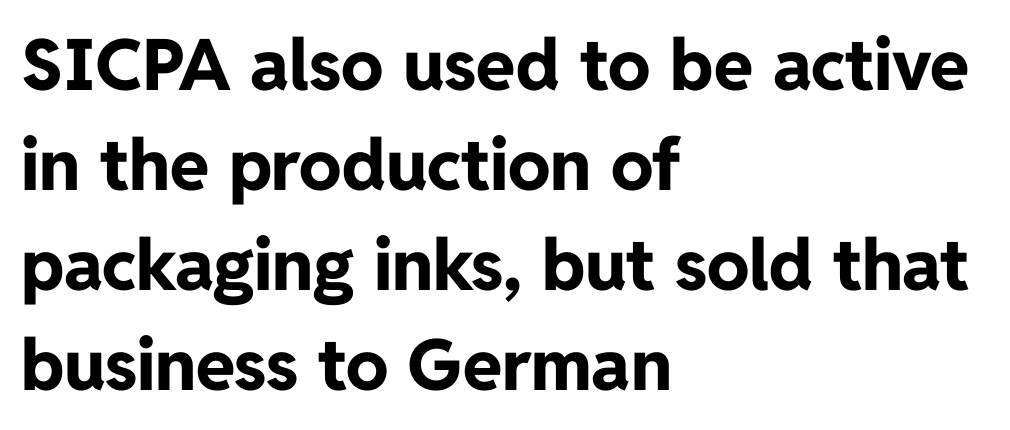
Letterform terminals end flat and unadorned throughout the passage. Unmarked baselines from the first word to the last. You could call the tracking neutral — neither tight nor loose. Upright lettering throughout.
